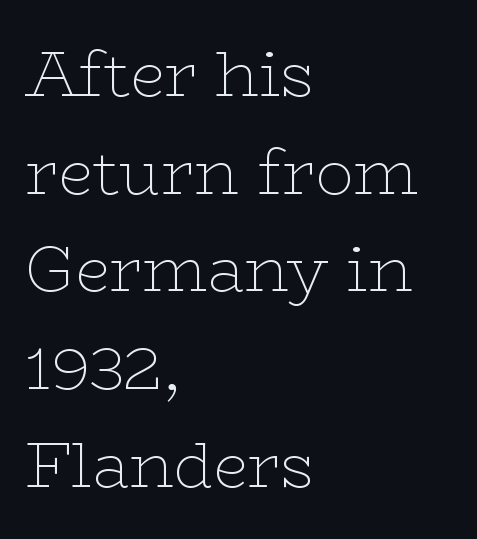
You can tell it's not italic because the verticals are truly vertical. Where is the straight margin? On the left. Font category for this specimen: serif. The weight tops out at a normal text grade.
